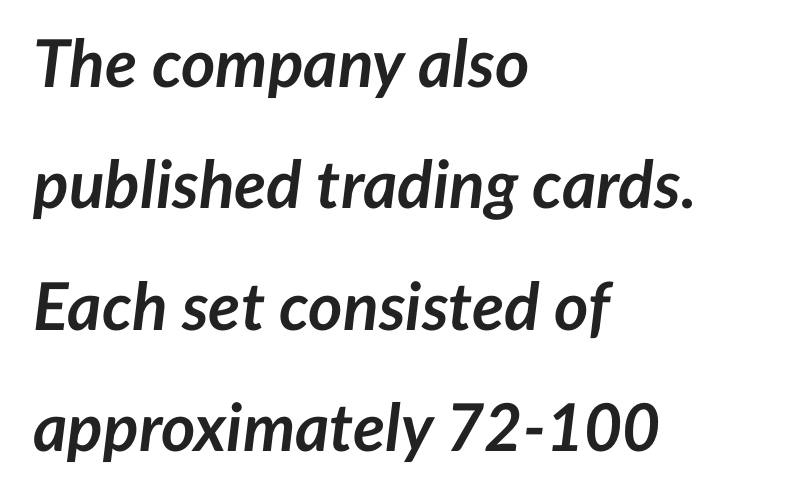
{"italic": "yes", "lean": "right", "slant_degrees": 7, "bold": "yes", "weight": "semibold", "width": "normal", "stroke_contrast": "low", "x_height": "medium", "monospaced": "no", "underline": "no", "align": "left", "line_spacing_ratio": 1.84, "letter_spacing": "normal", "letter_spacing_em": 0.0, "glyph_px": 66}
